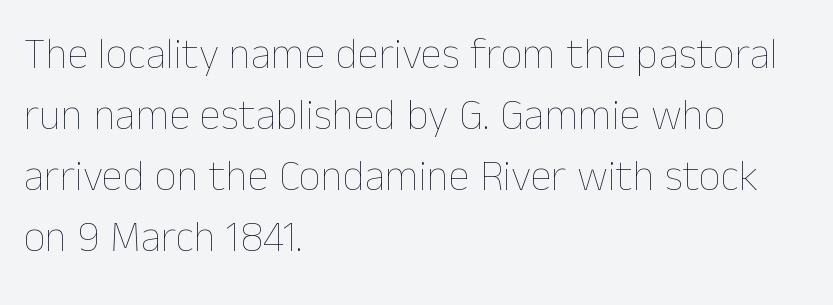
The text block is weighted toward the left margin, trailing off unevenly rightward. One glance says typical: line gaps are just what's usual. The tracking reads as untouched default to a designer's eye. Does the lettering tilt? It doesn't — this is upright. The face used here is proportionally spaced, like ordinary book or web type. Glance below the letters and you will spot only blank space.
